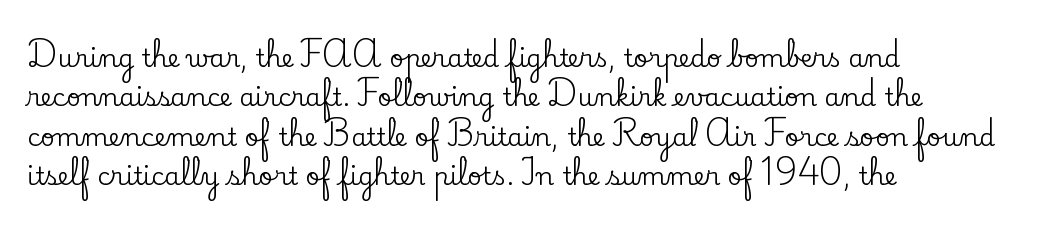
The setting favours the left margin, as ordinary paragraphs usually do. Is there any slant? The stems are plumb. A bare baseline throughout the passage. The letterforms sit shoulder to shoulder at normal distance. These lines sit exactly where default settings would place them.
